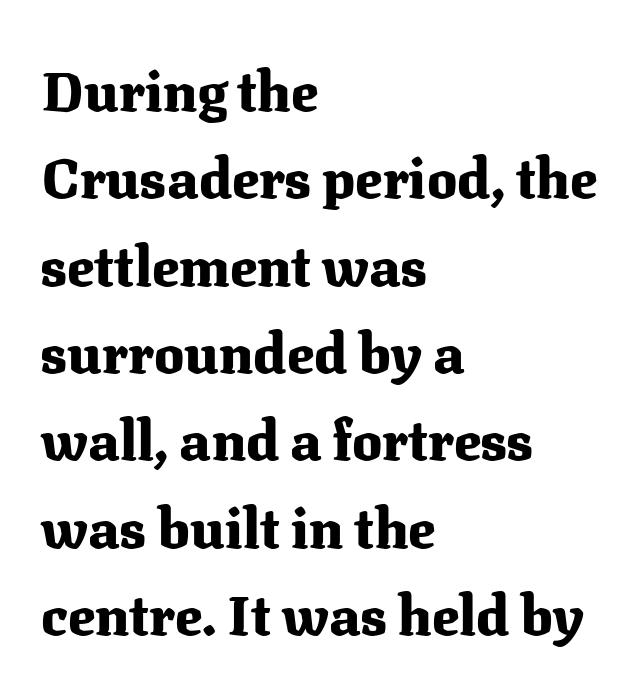
The passage shown is emphatically bold. The designer left line spacing at the default. Horizontal alignment here is leftward, the default for most running prose. This rendering employs a face with finishing strokes, i.e., a serif.
